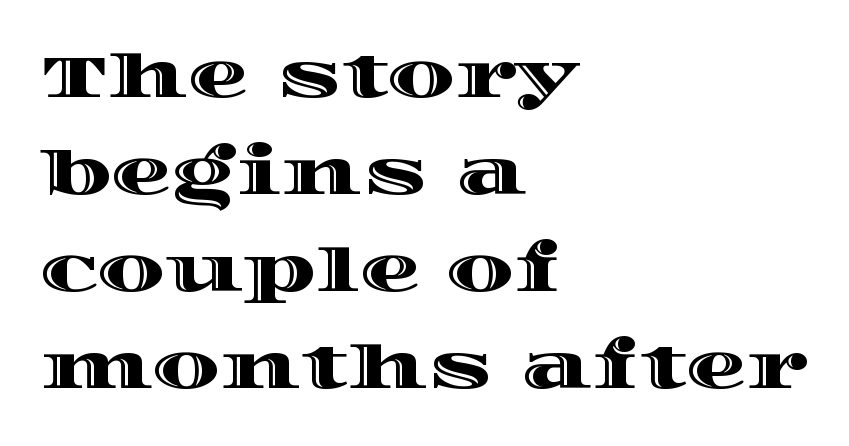
The image shows 61 px wide type, upright; set left-aligned, normal line spacing (1.59x), normal letter spacing, not underlined; a large x-height.
